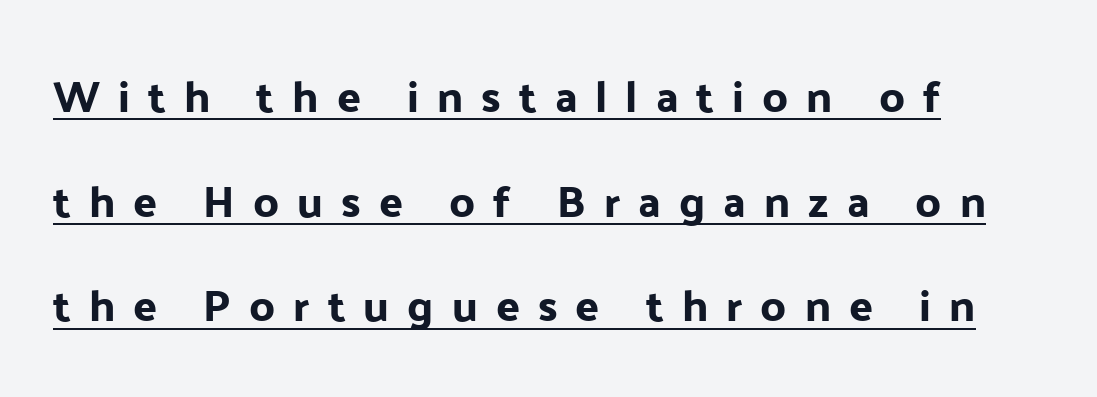
{"serif": "no", "italic": "no", "width": "normal", "stroke_contrast": "low", "x_height": "medium", "monospaced": "no", "underline": "yes", "align": "left", "line_spacing": "loose", "line_spacing_ratio": 2.38, "letter_spacing": "wide", "letter_spacing_em": 0.41, "glyph_px": 44}
